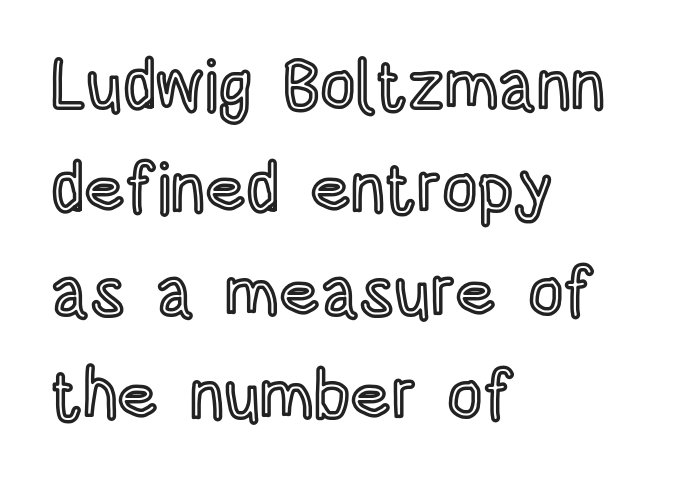
The image shows 69 px condensed type, upright; set left-aligned, normal line spacing (1.5x), normal letter spacing, not underlined; a large x-height.
